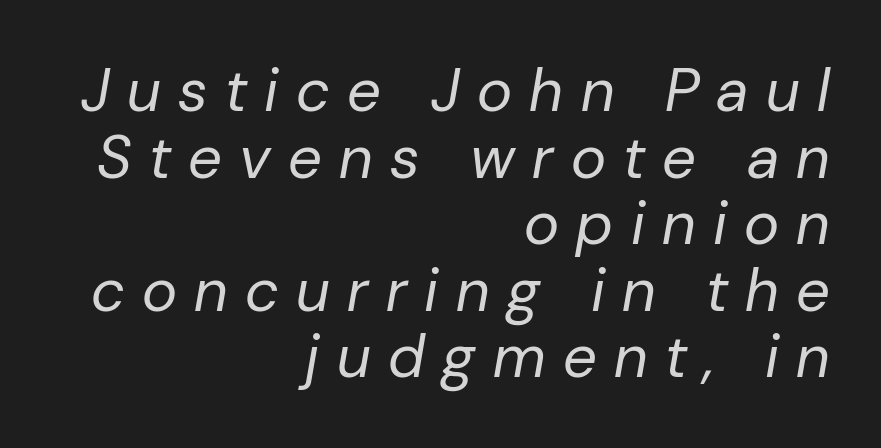
Q: Is the text bold? A: No.
Q: Is the text italic (slanted)? A: Yes, it leans right by about 10 degrees.
Q: Is the text underlined? A: No.
Q: How is the paragraph aligned? A: Right-aligned.
Q: Is the spacing between letters normal or unusually wide? A: Unusually wide.
Q: Is the spacing between lines tight, normal or loose? A: Tight.
Q: Width (condensed, normal, or wide)? A: Normal.
Q: Stroke contrast? A: Low.
Q: x-height? A: Medium.
Q: Monospaced? A: No.
